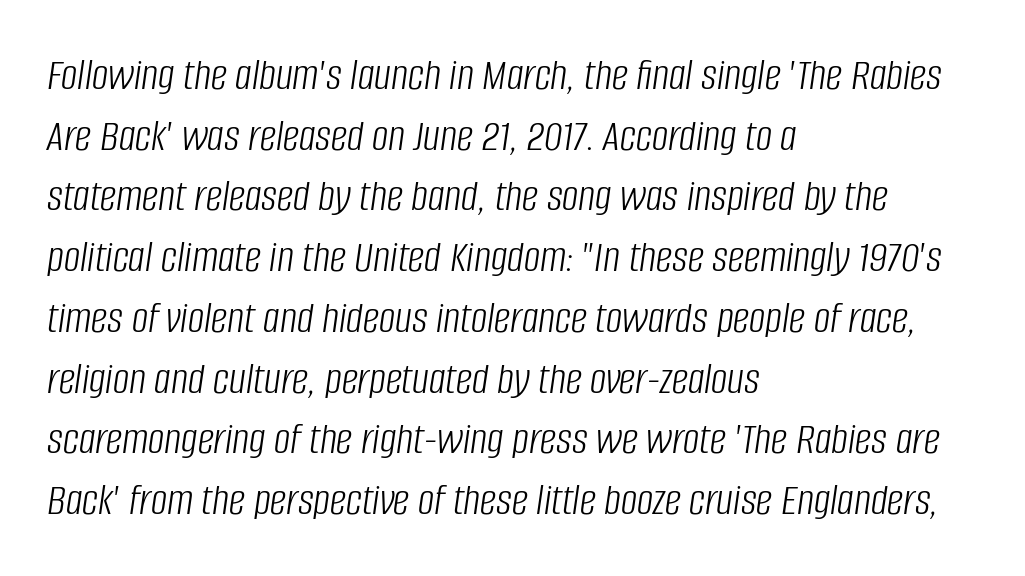
Compared with ordinary roman type, these characters are visibly tilted. The lines sit at an ordinary, default distance from one another. Horizontal alignment here is leftward, the default for most running prose. This rendering features lettering with no underline.
